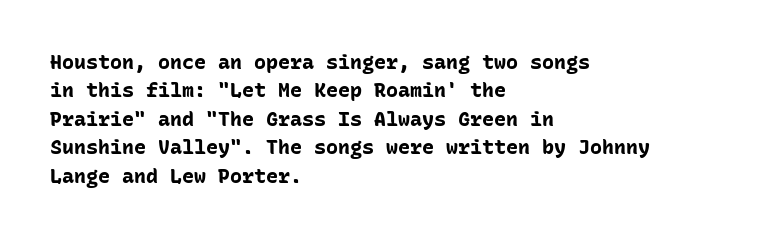
Has an underline been added? It has not. Here the glyphs are tracked normally, forming tight word shapes. Compared with typical paragraphs, the rows here are spaced about the same. The characters look thick and weighty, a clear bold.
